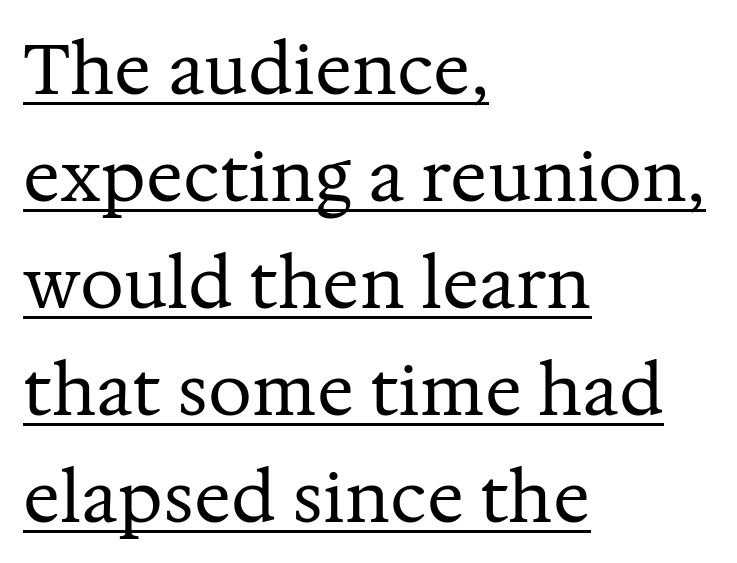
The image shows 69 px regular-weight serif type, upright; set left-aligned, normal line spacing (1.55x), normal letter spacing, underlined; medium stroke contrast and a medium x-height.
